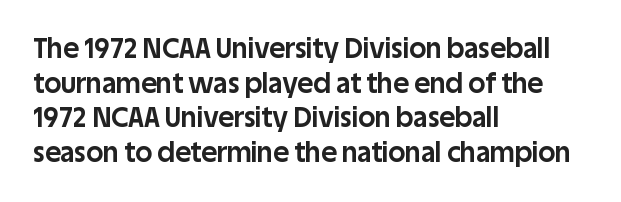
{"italic": "no", "bold": "yes", "underline": "no", "align": "left", "line_spacing": "normal", "line_spacing_ratio": 1.28, "letter_spacing": "normal", "letter_spacing_em": 0.0, "glyph_px": 27}
